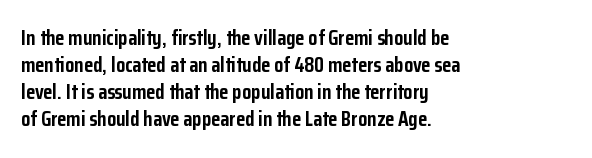
{"italic": "no", "bold": "yes", "underline": "no", "align": "left", "line_spacing": "normal", "line_spacing_ratio": 1.29, "letter_spacing": "normal", "letter_spacing_em": 0.0, "glyph_px": 21}
